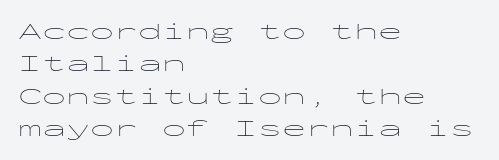
The typesetter chose a ragged-right arrangement here. In terms of letterspacing, this is plain default setting. Descenders hang freely into open space. A typesetter would call this leading conventional body-copy spacing. Stems and bowls with no extra thickness — not bold.
